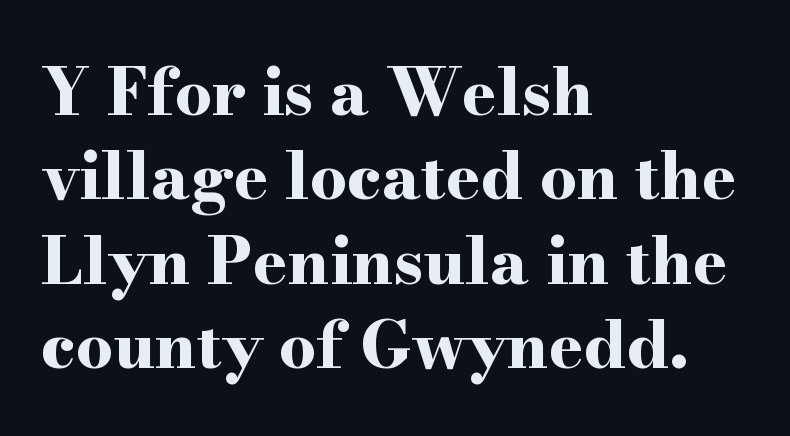
The image shows 65 px bold, wide serif type, upright; set left-aligned, normal line spacing (1.3x), normal letter spacing, not underlined; high stroke contrast and a small x-height.
